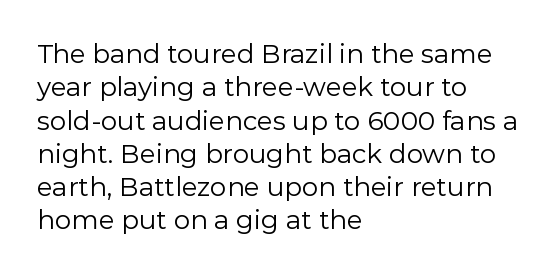
{"italic": "no", "bold": "no", "underline": "no", "align": "left", "line_spacing": "normal", "line_spacing_ratio": 1.28, "letter_spacing": "normal", "letter_spacing_em": 0.0, "glyph_px": 26}
